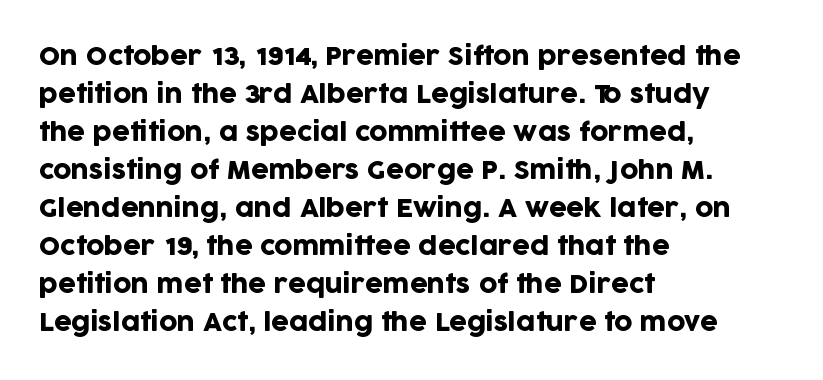
Plain, unruled lines of type. Each word holds together tightly as a unit, with standard inter-letter gaps. Every row of glyphs begins at an identical x-position on the left. Leading matches the norm, producing a regular column.
